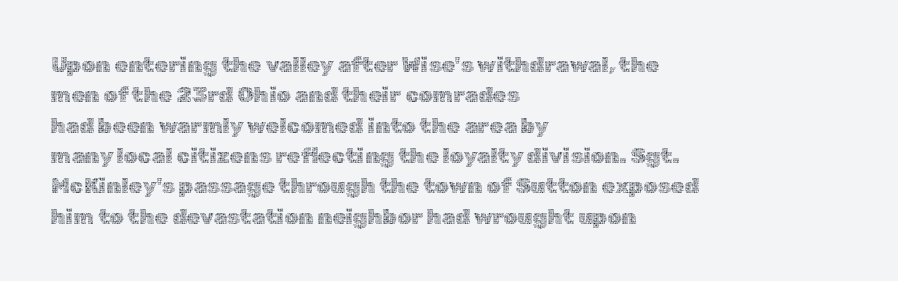
A quiet, ordinary-to-light weight characterises the typeface. The text block is weighted toward the left margin, trailing off unevenly rightward. This rendering leaves character spacing at its baseline value. Characters remain perfectly vertical along every line. The strip under each line holds only bare page.
